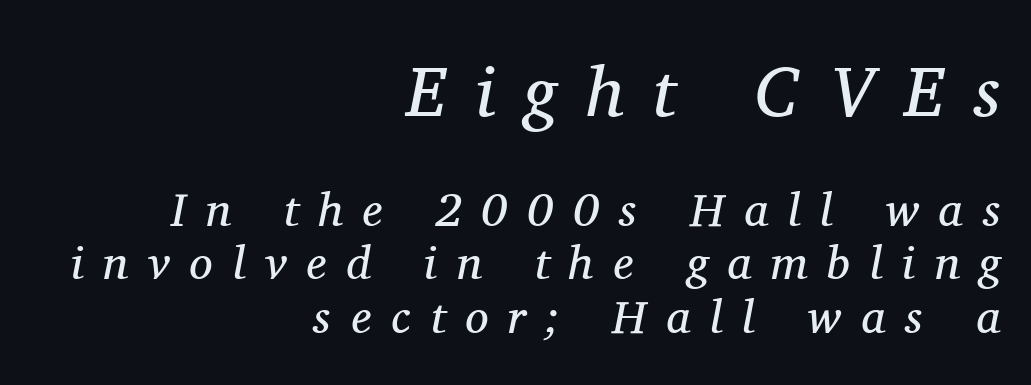
Q: Is the text bold? A: No.
Q: Is the text italic (slanted)? A: Yes, it leans right by about 11 degrees.
Q: Is the typeface a serif or a sans-serif typeface? A: Serif.
Q: Is the text underlined? A: No.
Q: How is the paragraph aligned? A: Right-aligned.
Q: Is the spacing between letters normal or unusually wide? A: Unusually wide.
Q: Is the spacing between lines tight, normal or loose? A: Tight.
Q: Which block of text is set in a larger size, the first (top) or the second (bottom)? A: The first (top) one.
Q: Width (condensed, normal, or wide)? A: Normal.
Q: Stroke contrast? A: Medium.
Q: x-height? A: Medium.
Q: Monospaced? A: No.
